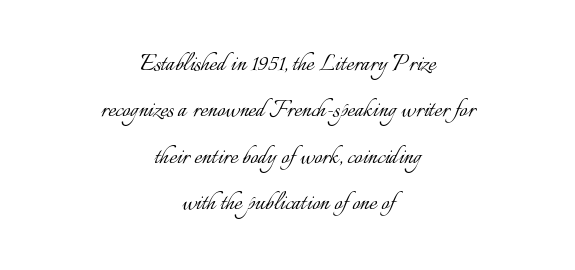
Q: Is the text bold? A: No.
Q: Is the text italic (slanted)? A: Yes.
Q: Is the text underlined? A: No.
Q: How is the paragraph aligned? A: Centered.
Q: Is the spacing between letters normal or unusually wide? A: Normal.
Q: Is the spacing between lines tight, normal or loose? A: Normal.
Q: Width (condensed, normal, or wide)? A: Normal.
Q: Stroke contrast? A: Low.
Q: x-height? A: Small.
Q: Monospaced? A: No.
